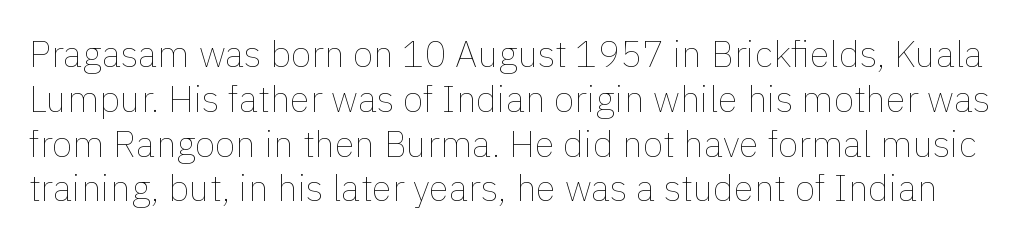
The specimen reads as upright at a glance. Honestly, there is no underline to notice here at all. A typesetter would call this zero additional tracking. Note the varied advance widths — an 'i' is clearly narrower than an 'm'. Ink coverage per letter is moderate at most.
